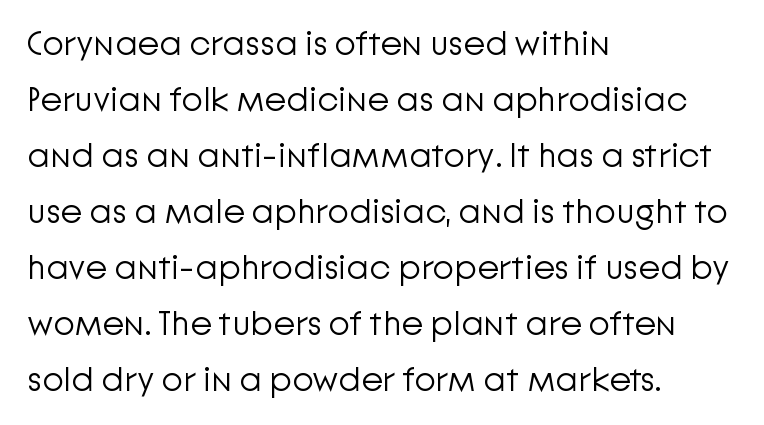
The image shows 35 px light sans-serif type, upright; set left-aligned, normal line spacing (1.6x), normal letter spacing, not underlined; low stroke contrast and a medium x-height.
